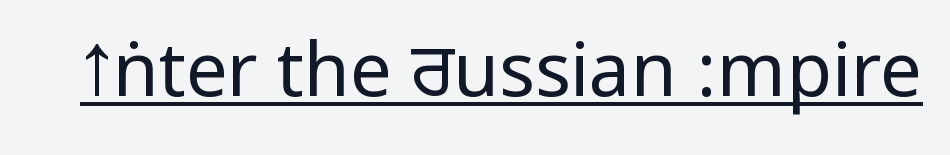
{"serif": "no", "italic": "no", "bold": "no", "weight": "regular", "width": "condensed", "stroke_contrast": "low", "underline": "yes", "letter_spacing": "normal", "letter_spacing_em": 0.0, "glyph_px": 74}
